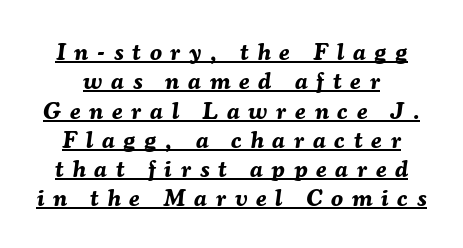
Typesetter's note: full bold, strokes at maximum text heaviness. Descenders here cross a horizontal rule under the line. Short note: letters widely spaced. A centered setting, common on invitations and titles, is used for this passage. It's the slanting kind of type.
